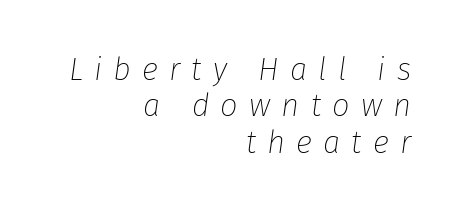
Compared with a typical body face, this is equally light or lighter still. Is the block centered? No — it sits flush against the right margin. Each letter keeps its own natural width here, so spacing adapts to shape. Plain, unruled lines of type. Someone cranked the tracking dial way up on this one. Tall strokes in this sample are angled rather than plumb.
